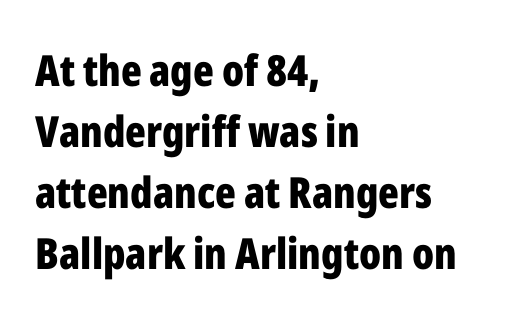
Q: Is the text bold? A: Yes.
Q: Is the text italic (slanted)? A: No, it is upright.
Q: Is the typeface a serif or a sans-serif typeface? A: Sans-serif.
Q: Is the text underlined? A: No.
Q: How is the paragraph aligned? A: Left-aligned.
Q: Is the spacing between letters normal or unusually wide? A: Normal.
Q: Is the spacing between lines tight, normal or loose? A: Normal.
Q: Width (condensed, normal, or wide)? A: Condensed.
Q: Stroke contrast? A: Low.
Q: x-height? A: Medium.
Q: Monospaced? A: No.
